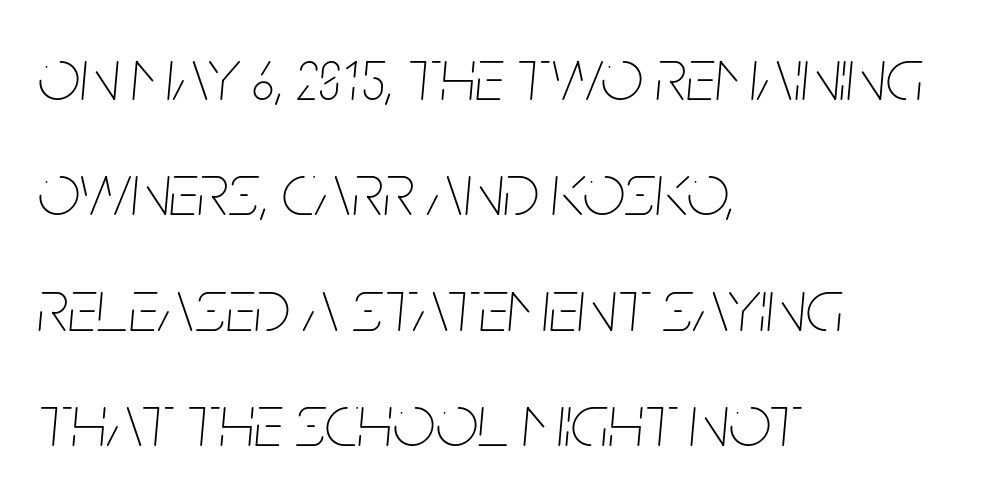
No word sits above an underline. Stroke mass is kept to a normal reading level or below. Horizontally, the lines are justified to the leading edge only. The rendering uses natural spacing where letterforms have individual widths.
